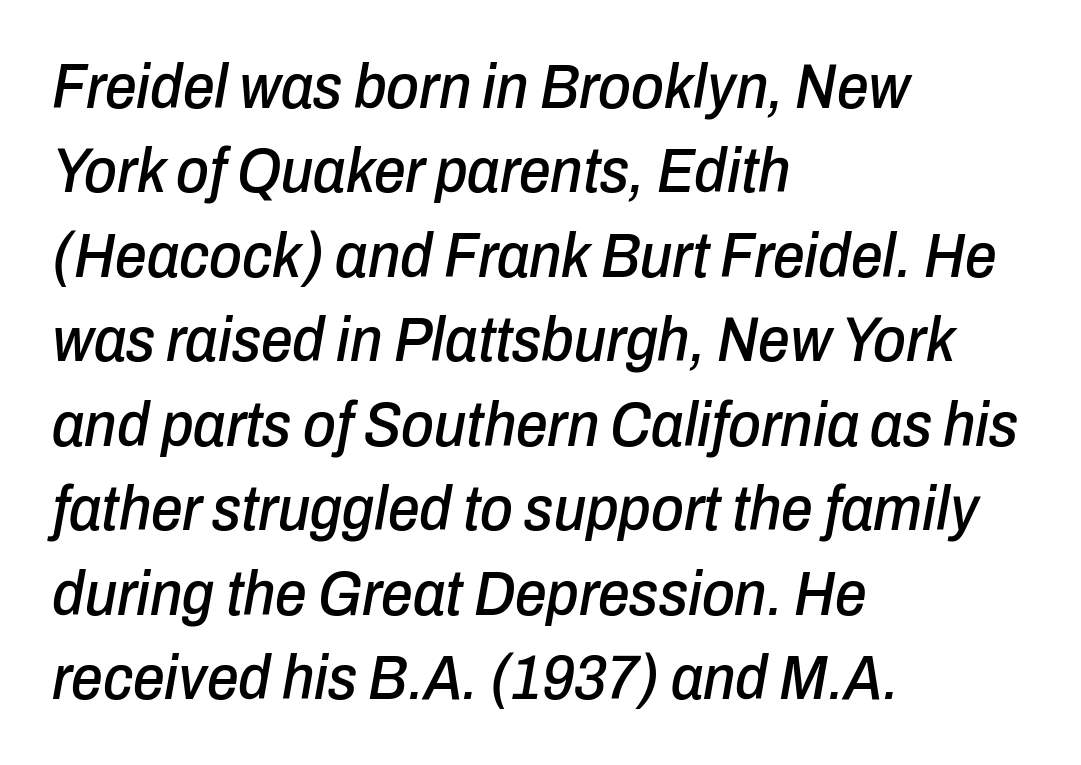
Q: Is the text italic (slanted)? A: Yes, it leans right by about 10 degrees.
Q: Is the text underlined? A: No.
Q: How is the paragraph aligned? A: Left-aligned.
Q: Is the spacing between letters normal or unusually wide? A: Normal.
Q: Is the spacing between lines tight, normal or loose? A: Normal.
Q: Width (condensed, normal, or wide)? A: Condensed.
Q: Stroke contrast? A: Low.
Q: x-height? A: Medium.
Q: Monospaced? A: No.
